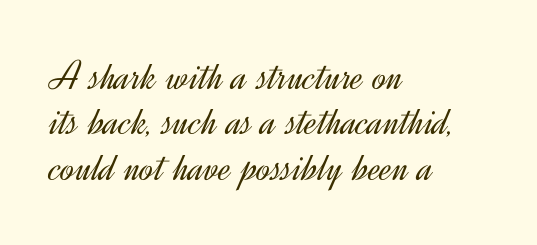
{"serif": "no", "bold": "no", "weight": "light", "width": "normal", "x_height": "small", "monospaced": "no", "underline": "no", "align": "left", "line_spacing": "tight", "line_spacing_ratio": 1.08, "letter_spacing": "normal", "letter_spacing_em": 0.0, "glyph_px": 42}
